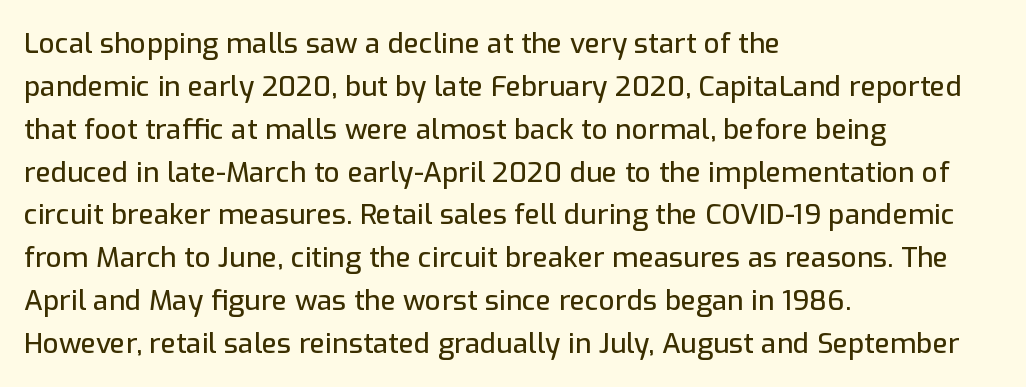
{"serif": "no", "italic": "no", "width": "normal", "stroke_contrast": "low", "x_height": "medium", "monospaced": "no", "underline": "no", "align": "left", "line_spacing": "normal", "line_spacing_ratio": 1.53, "letter_spacing": "normal", "letter_spacing_em": 0.0, "glyph_px": 28}
